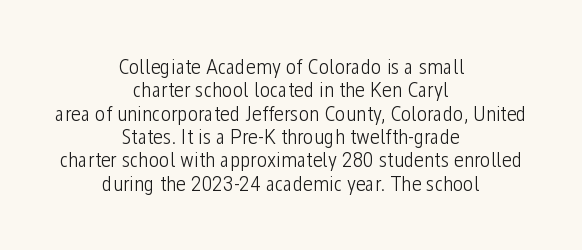
Check the space under the baseline: it is left empty. Where is the straight margin? There isn't one; the lines are centered. Style check: upright. Reading down the column, the eye jumps only a short way to each next line. A quiet, ordinary-to-light weight characterises the typeface. The rendering keeps characters at their native spacing.
